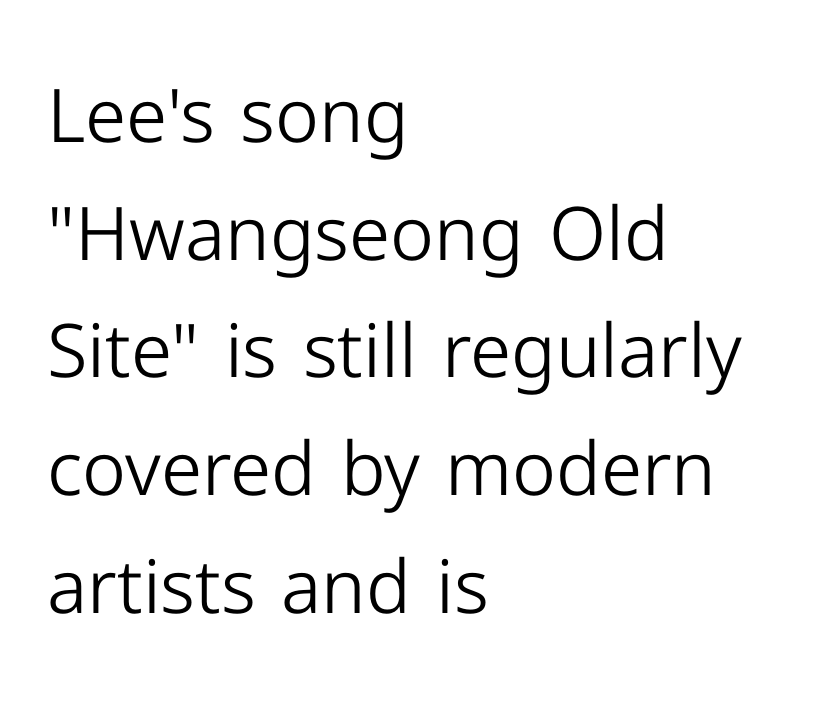
The image shows 74 px light sans-serif type, upright; set left-aligned, normal line spacing (1.59x), normal letter spacing, not underlined; low stroke contrast and a medium x-height.
